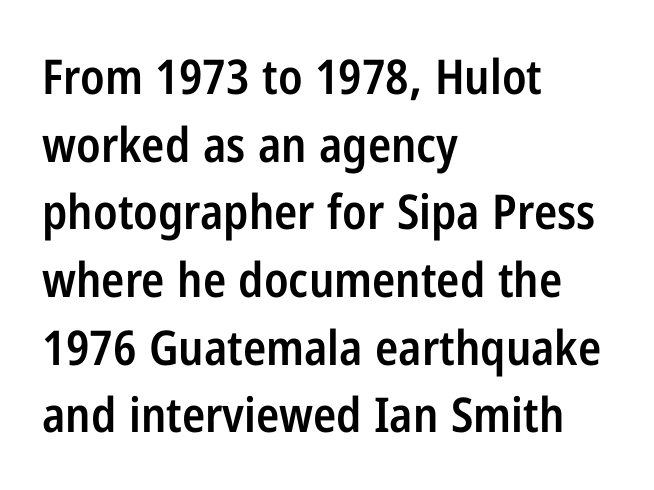
Q: Is the text bold? A: Semi-bold.
Q: Is the text italic (slanted)? A: No, it is upright.
Q: Is the typeface a serif or a sans-serif typeface? A: Sans-serif.
Q: Is the text underlined? A: No.
Q: How is the paragraph aligned? A: Left-aligned.
Q: Is the spacing between letters normal or unusually wide? A: Normal.
Q: Is the spacing between lines tight, normal or loose? A: Normal.
Q: Width (condensed, normal, or wide)? A: Condensed.
Q: Stroke contrast? A: Low.
Q: x-height? A: Medium.
Q: Monospaced? A: No.
